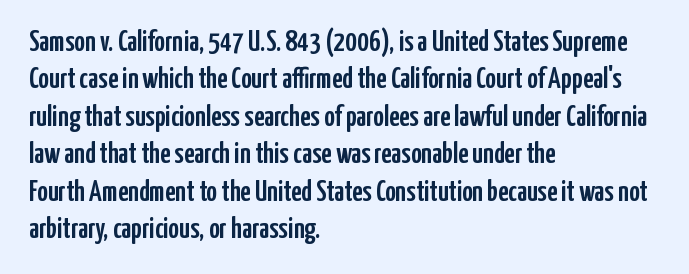
{"serif": "no", "italic": "no", "width": "condensed", "stroke_contrast": "low", "x_height": "medium", "monospaced": "no", "underline": "no", "align": "left", "line_spacing": "normal", "line_spacing_ratio": 1.29, "letter_spacing": "normal", "letter_spacing_em": 0.0, "glyph_px": 29}
